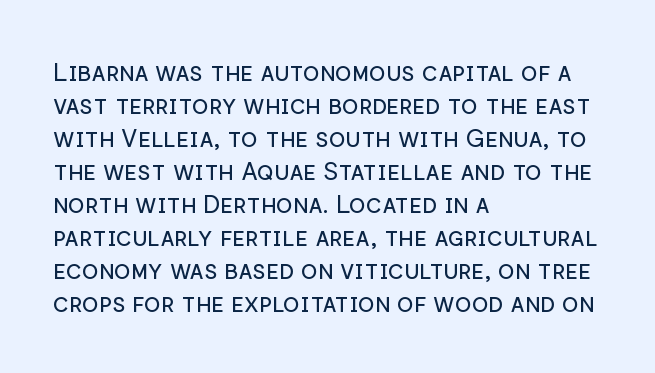
Q: Is the text bold? A: No.
Q: Is the text italic (slanted)? A: No, it is upright.
Q: Is the text underlined? A: No.
Q: How is the paragraph aligned? A: Left-aligned.
Q: Is the spacing between letters normal or unusually wide? A: Normal.
Q: Is the spacing between lines tight, normal or loose? A: Normal.
